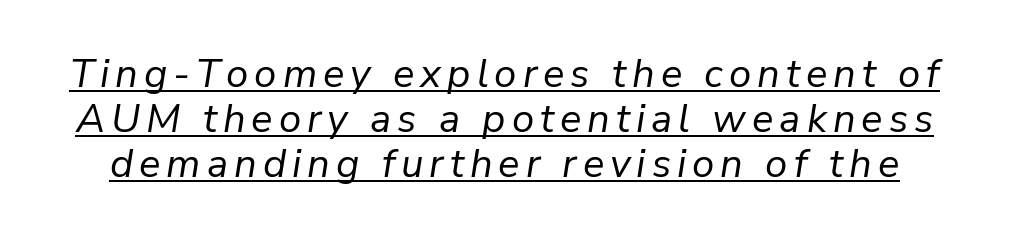
{"italic": "yes", "lean": "right", "slant_degrees": 9, "bold": "no", "weight": "regular", "width": "normal", "stroke_contrast": "low", "x_height": "medium", "monospaced": "no", "underline": "yes", "line_spacing": "tight", "line_spacing_ratio": 1.12, "glyph_px": 40}
